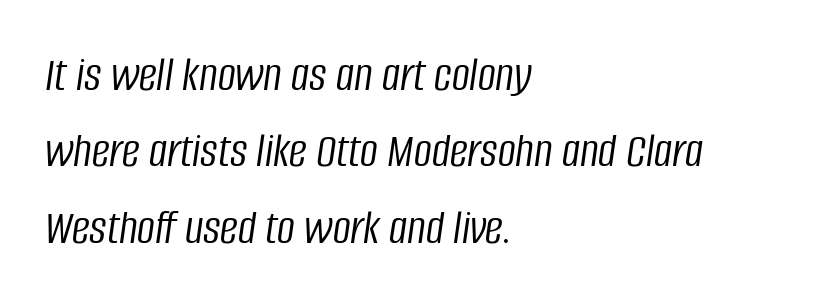
{"italic": "yes", "lean": "right", "slant_degrees": 8, "bold": "no", "weight": "light", "width": "condensed", "stroke_contrast": "low", "x_height": "large", "monospaced": "no", "underline": "no", "align": "left", "line_spacing": "normal", "line_spacing_ratio": 1.53, "letter_spacing": "normal", "letter_spacing_em": 0.0, "glyph_px": 50}
